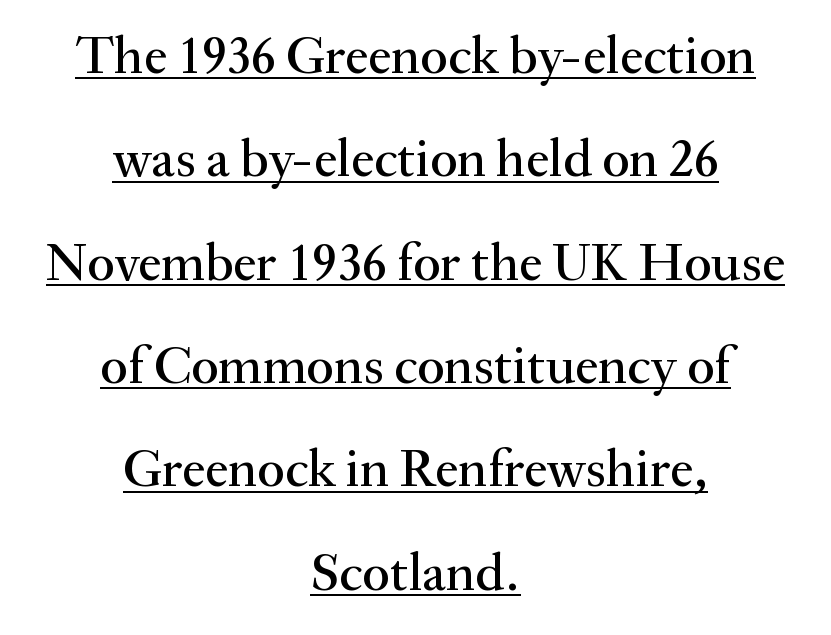
{"serif": "yes", "italic": "no", "width": "normal", "stroke_contrast": "medium", "x_height": "small", "monospaced": "no", "underline": "yes", "align": "center", "line_spacing": "loose", "line_spacing_ratio": 1.95, "letter_spacing": "normal", "letter_spacing_em": 0.0, "glyph_px": 53}
